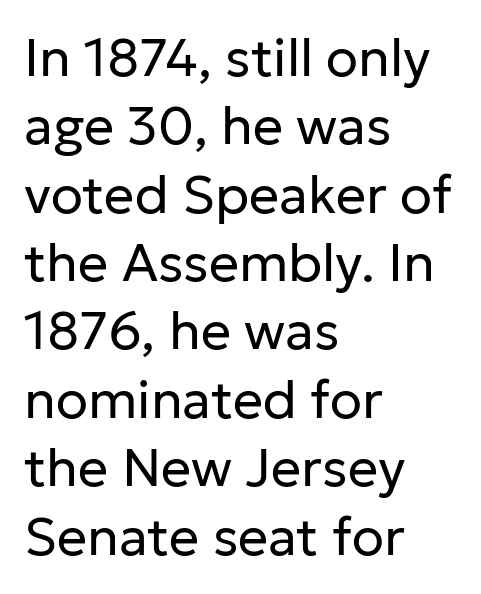
The image shows 53 px regular-weight sans-serif type, upright; set left-aligned, normal line spacing (1.29x), normal letter spacing, not underlined; low stroke contrast and a medium x-height.
